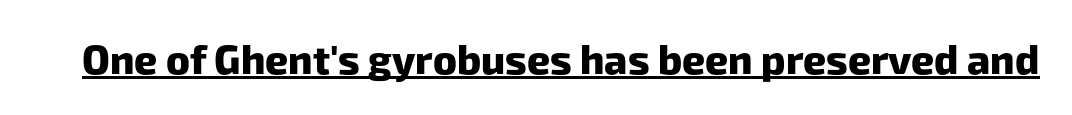
The image shows 40 px heavy sans-serif type; set normal letter spacing, underlined; low stroke contrast and a medium x-height.
